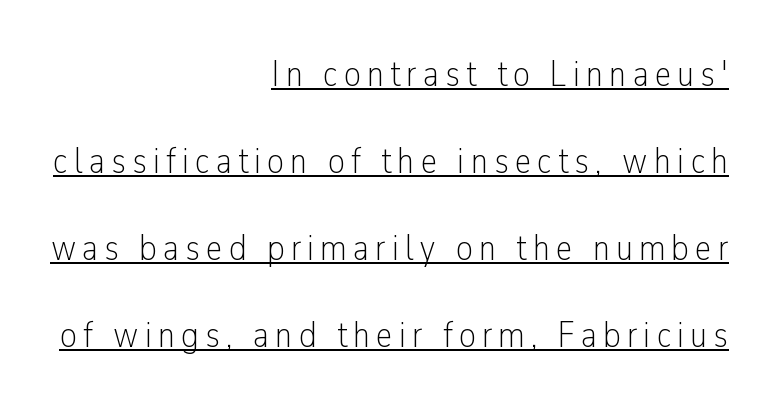
{"serif": "no", "italic": "no", "bold": "no", "weight": "light", "width": "condensed", "stroke_contrast": "low", "x_height": "medium", "monospaced": "no", "underline": "yes", "align": "right", "line_spacing": "loose", "line_spacing_ratio": 2.35, "glyph_px": 37}
